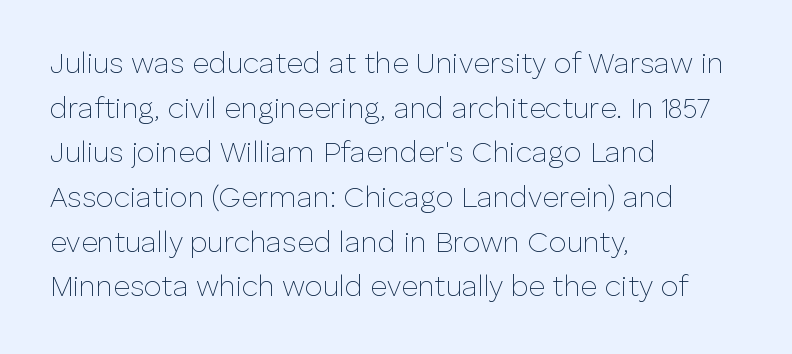
The image shows 29 px thin sans-serif type, upright; set left-aligned, normal line spacing (1.54x), normal letter spacing, not underlined; low stroke contrast and a medium x-height.
